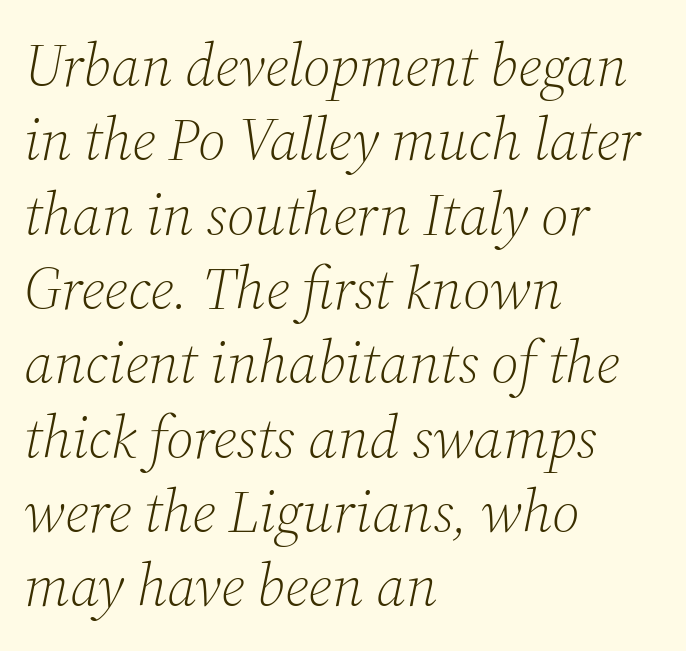
{"serif": "yes", "italic": "yes", "lean": "right", "slant_degrees": 12, "bold": "no", "weight": "light", "width": "normal", "stroke_contrast": "medium", "x_height": "medium", "monospaced": "no", "underline": "no", "align": "left", "line_spacing": "normal", "line_spacing_ratio": 1.26, "letter_spacing": "normal", "letter_spacing_em": 0.0, "glyph_px": 59}
